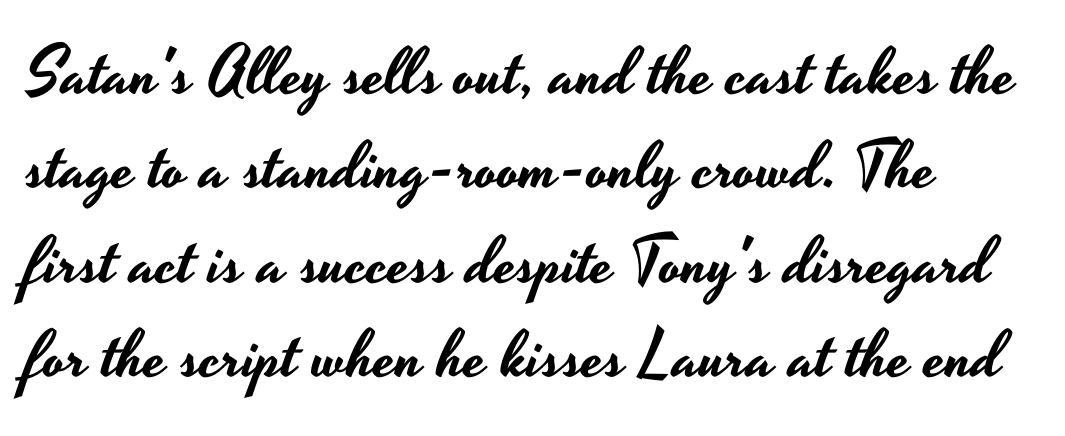
Q: Is the text italic (slanted)? A: Yes.
Q: Is the typeface a serif or a sans-serif typeface? A: Sans-serif.
Q: Is the text underlined? A: No.
Q: How is the paragraph aligned? A: Left-aligned.
Q: Is the spacing between letters normal or unusually wide? A: Normal.
Q: Is the spacing between lines tight, normal or loose? A: Normal.
Q: Width (condensed, normal, or wide)? A: Wide.
Q: Stroke contrast? A: Low.
Q: x-height? A: Small.
Q: Monospaced? A: No.
